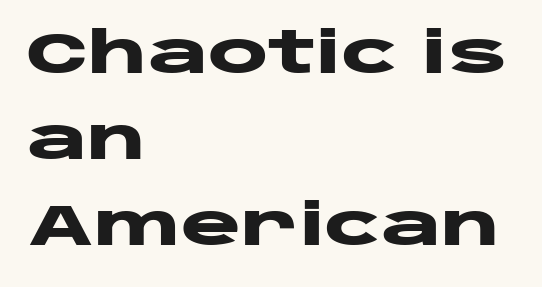
{"serif": "no", "italic": "no", "bold": "yes", "weight": "heavy", "width": "wide", "stroke_contrast": "low", "x_height": "large", "monospaced": "no", "underline": "no", "align": "left", "line_spacing": "normal", "line_spacing_ratio": 1.51, "letter_spacing": "normal", "letter_spacing_em": 0.0, "glyph_px": 57}
